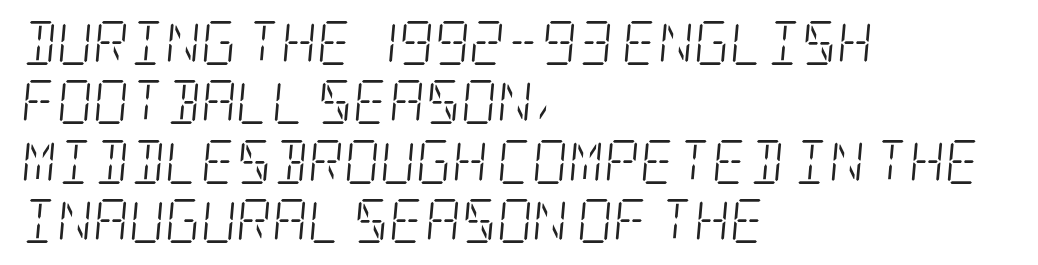
{"serif": "yes", "italic": "yes", "lean": "right", "slant_degrees": 5, "bold": "no", "weight": "light", "width": "condensed", "stroke_contrast": "low", "x_height": "large", "underline": "no", "align": "left", "line_spacing": "normal", "line_spacing_ratio": 1.35, "letter_spacing": "normal", "letter_spacing_em": 0.0, "glyph_px": 44}
